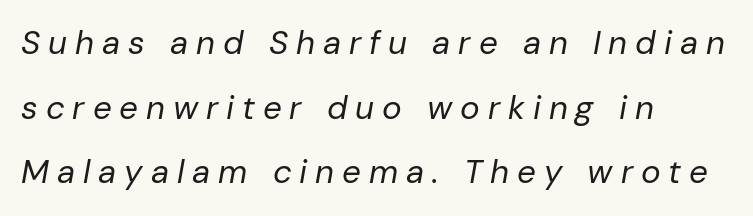
This is not heavy type; no bold has been used. Underline: absent. These lines stack with their left ends in a neat column. Students, observe: this is what heavily led, spacious text looks like.
